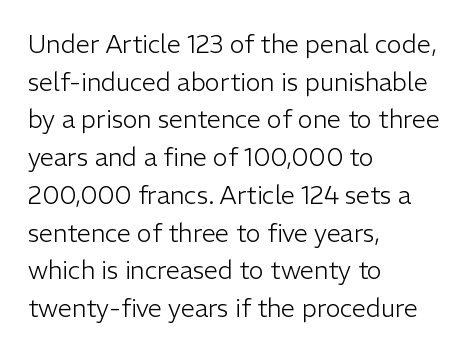
The face used here is rendered with its standard letterfit. Just letters on the line, the space beneath them empty. Caption: face not bold, strokes unweighted. Line spacing here is normal.
